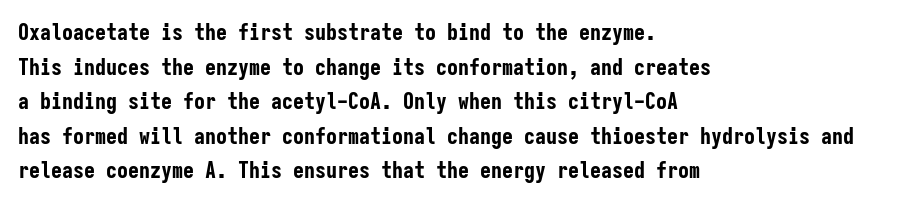
{"italic": "no", "bold": "yes", "underline": "no", "align": "left", "line_spacing": "normal", "line_spacing_ratio": 1.57, "letter_spacing": "normal", "letter_spacing_em": 0.0, "glyph_px": 22}
